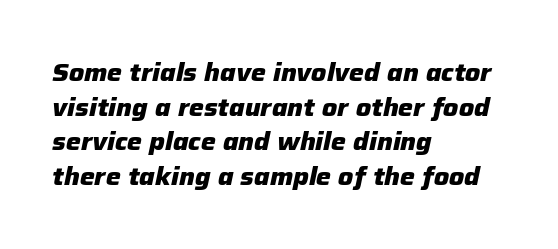
The axis of the letterforms is tilted away from vertical. In terms of letterspacing, this is plain default setting. Leading: standard. Is the block centered? No — it sits flush against the left margin. Has an underline been added? It has not.
